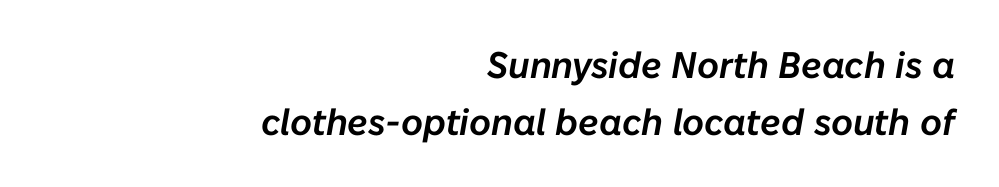
{"italic": "yes", "lean": "right", "slant_degrees": 10, "width": "normal", "stroke_contrast": "low", "x_height": "medium", "monospaced": "no", "underline": "no", "align": "right", "line_spacing": "normal", "line_spacing_ratio": 1.53, "letter_spacing": "normal", "letter_spacing_em": 0.0, "glyph_px": 37}
